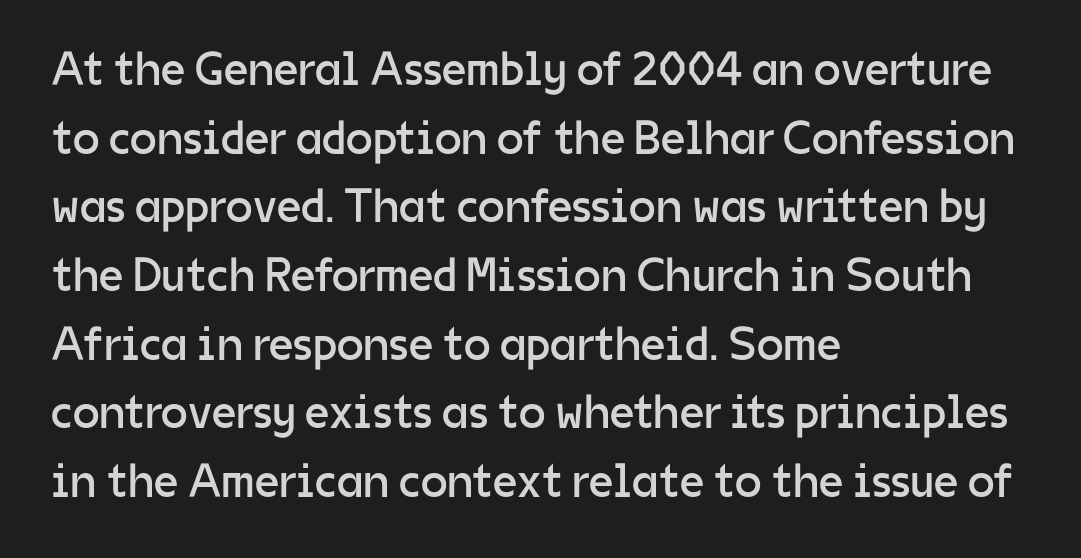
The gap between lines stays unmarked. Ordinary non-slanted type is in use. Does the copy run flush right? No — it runs flush left. Bold? No — there's no thickening of the strokes. Students, note that the glyphs here touch the page at normal intervals.
